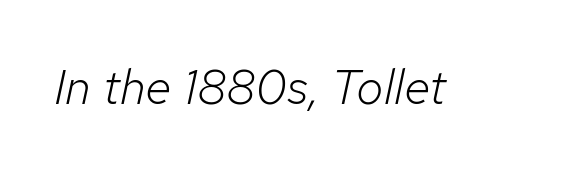
{"italic": "yes", "lean": "right", "slant_degrees": 12, "bold": "no", "weight": "light", "width": "normal", "stroke_contrast": "low", "x_height": "medium", "monospaced": "no", "underline": "no", "letter_spacing": "normal", "letter_spacing_em": 0.0, "glyph_px": 49}
